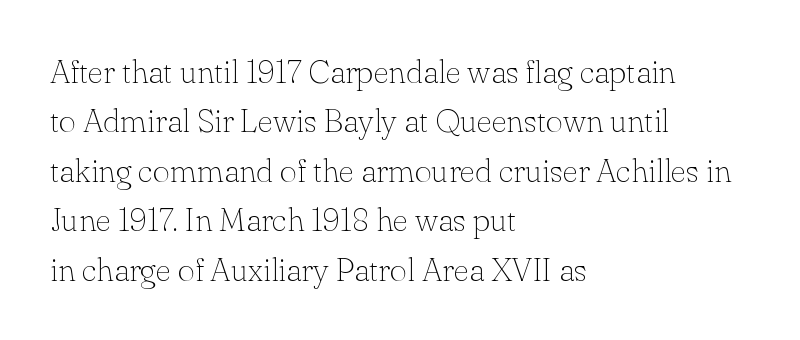
Q: Is the text bold? A: No.
Q: Is the text italic (slanted)? A: No, it is upright.
Q: Is the typeface a serif or a sans-serif typeface? A: Serif.
Q: Is the text underlined? A: No.
Q: How is the paragraph aligned? A: Left-aligned.
Q: Is the spacing between letters normal or unusually wide? A: Normal.
Q: Is the spacing between lines tight, normal or loose? A: Normal.
Q: Width (condensed, normal, or wide)? A: Normal.
Q: Stroke contrast? A: Low.
Q: x-height? A: Small.
Q: Monospaced? A: No.
